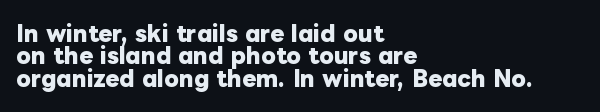
The gap between lines stays unmarked. Upright lettering throughout. This sample trades vertical openness for compactness between lines. In terms of weight, the rendering is a true, heavy bold.
